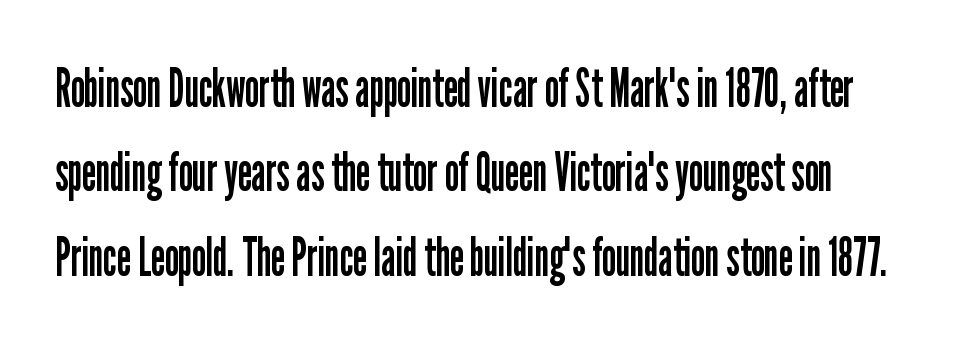
{"serif": "no", "italic": "no", "bold": "no", "weight": "regular", "width": "condensed", "stroke_contrast": "low", "x_height": "medium", "monospaced": "no", "underline": "no", "line_spacing": "normal", "line_spacing_ratio": 1.59, "letter_spacing": "normal", "letter_spacing_em": 0.0, "glyph_px": 53}
